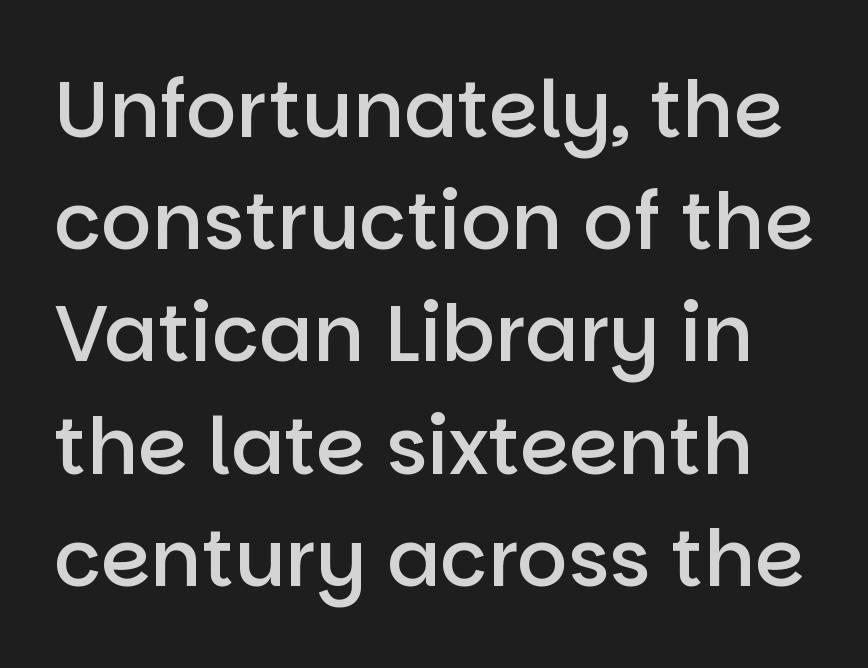
The glyphs in this specimen are sans serif. Honestly, the row spacing looks completely unremarkable. Semibold letterforms, between regular and bold. The horizontal fit of the characters is conventional and even. The gap between lines stays unmarked.
